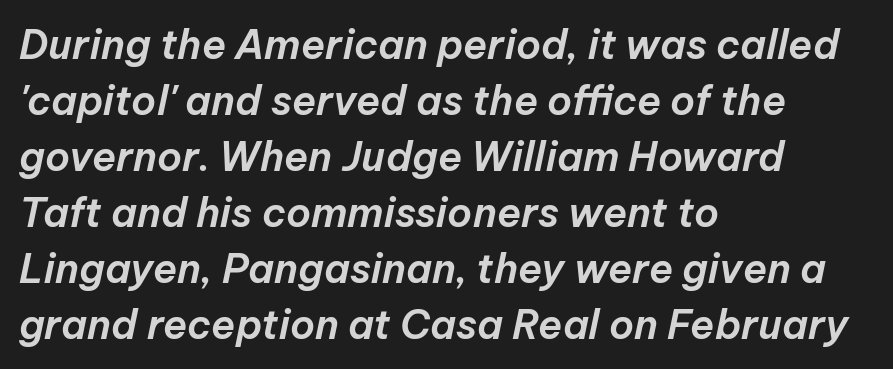
{"italic": "yes", "lean": "right", "slant_degrees": 12, "width": "normal", "stroke_contrast": "low", "x_height": "medium", "monospaced": "no", "underline": "no", "align": "left", "line_spacing": "normal", "line_spacing_ratio": 1.4, "letter_spacing": "normal", "letter_spacing_em": 0.0, "glyph_px": 40}
